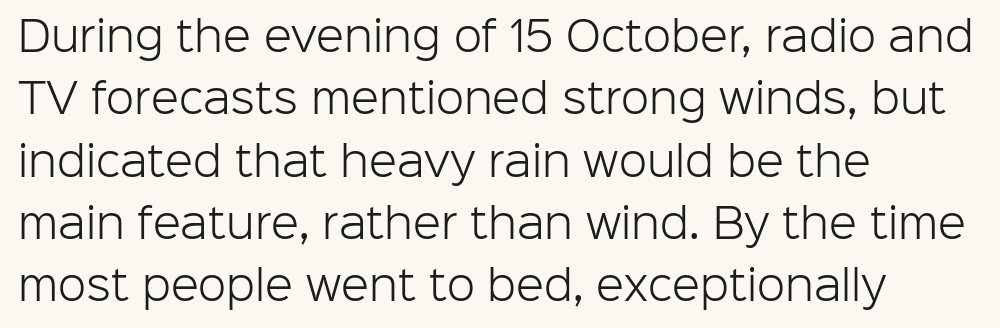
The letters stand upright; this is a roman face. Tracking value appears to be zero — textbook default spacing. How would I describe the line gaps? Plain and ordinary. Classification — sans serif. Nobody drew a line under any word here. Do the characters align in a grid? No, the font is proportional.
